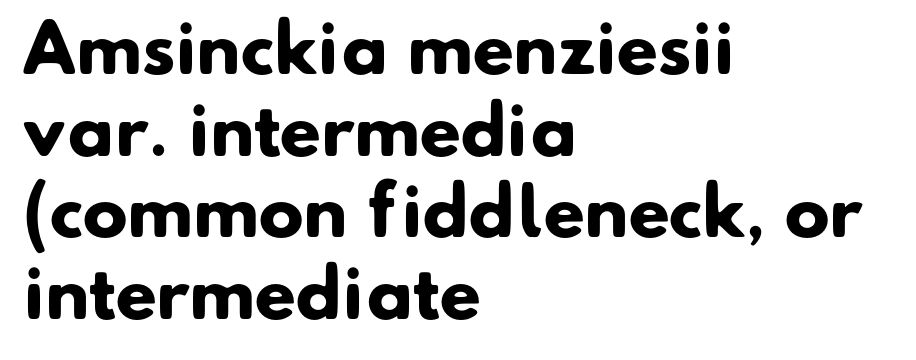
{"serif": "no", "bold": "yes", "weight": "heavy", "width": "normal", "stroke_contrast": "low", "x_height": "small", "monospaced": "no", "underline": "no", "align": "left", "line_spacing_ratio": 1.22, "letter_spacing": "normal", "letter_spacing_em": 0.0, "glyph_px": 67}
